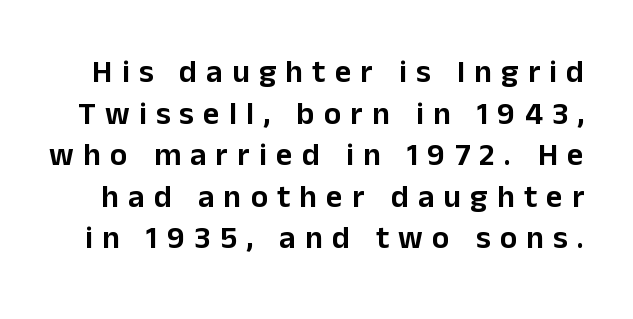
Loose tracking; the words dissolve into strings of separated letters. Varying glyph widths throughout — classic text-font behaviour. The space directly below the letters is spotless. Font category for this specimen: sans-serif. This is the regular roman posture of the typeface. Quick note: interline space is typical.
